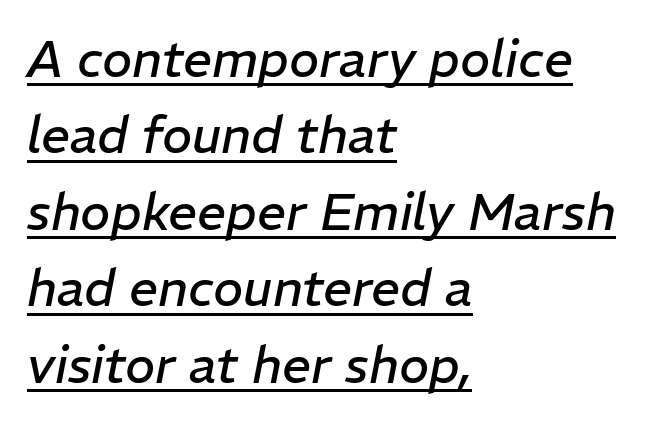
{"italic": "yes", "lean": "right", "slant_degrees": 11, "bold": "no", "weight": "regular", "width": "normal", "stroke_contrast": "low", "x_height": "medium", "monospaced": "no", "underline": "yes", "align": "left", "line_spacing": "normal", "line_spacing_ratio": 1.5, "letter_spacing": "normal", "letter_spacing_em": 0.0, "glyph_px": 51}
